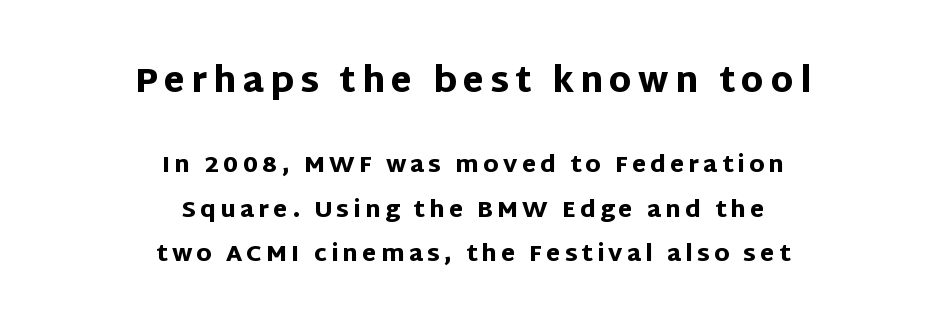
Horizontal bands of white between lines are thick stripes. Letters rest on an invisible, unmarked baseline. These lines were composed using upright roman letters. Serifs: no, the terminals of the letterforms are clean. The face used here has the dense, thick strokes of a bold.
